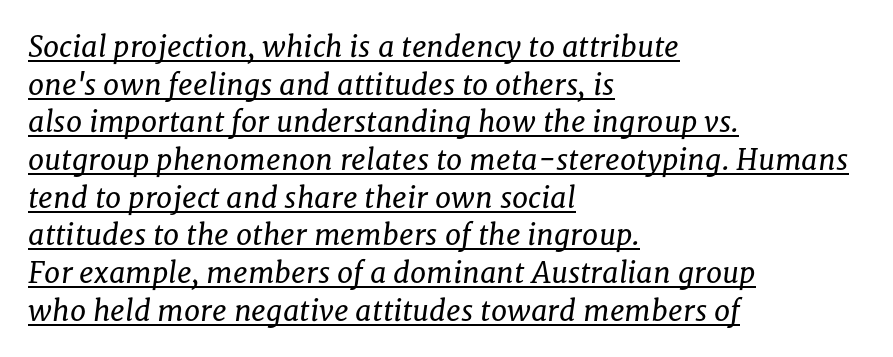
Q: Is the text bold? A: No.
Q: Is the text italic (slanted)? A: Yes, it leans right by about 8 degrees.
Q: Is the typeface a serif or a sans-serif typeface? A: Serif.
Q: Is the text underlined? A: Yes.
Q: How is the paragraph aligned? A: Left-aligned.
Q: Is the spacing between letters normal or unusually wide? A: Normal.
Q: Is the spacing between lines tight, normal or loose? A: Normal.
Q: Width (condensed, normal, or wide)? A: Normal.
Q: Stroke contrast? A: Low.
Q: x-height? A: Medium.
Q: Monospaced? A: No.
